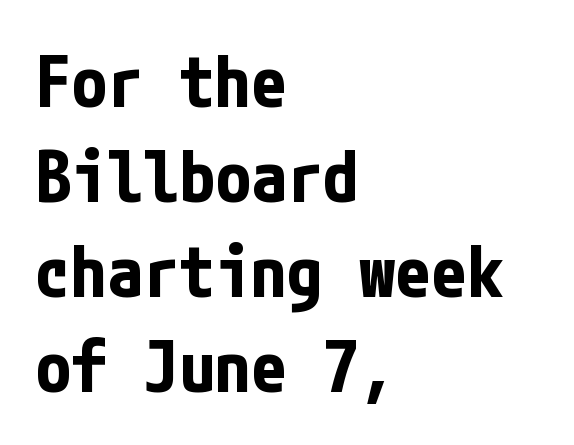
Q: Is the text bold? A: Yes.
Q: Is the text italic (slanted)? A: No, it is upright.
Q: Is the typeface a serif or a sans-serif typeface? A: Sans-serif.
Q: Is the text underlined? A: No.
Q: How is the paragraph aligned? A: Left-aligned.
Q: Is the spacing between letters normal or unusually wide? A: Normal.
Q: Is the spacing between lines tight, normal or loose? A: Normal.
Q: Width (condensed, normal, or wide)? A: Condensed.
Q: Stroke contrast? A: Low.
Q: x-height? A: Medium.
